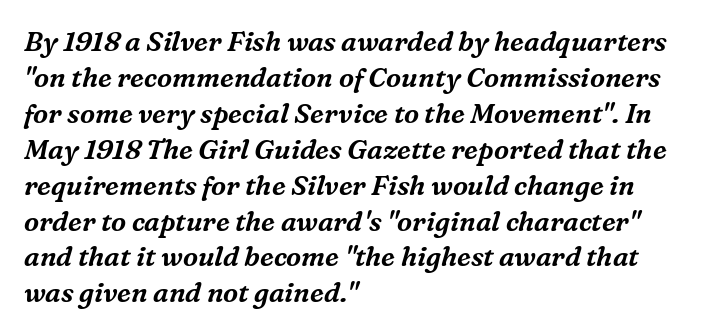
{"italic": "yes", "lean": "right", "slant_degrees": 16, "underline": "no", "align": "left", "line_spacing": "normal", "line_spacing_ratio": 1.33, "letter_spacing": "normal", "letter_spacing_em": 0.0, "glyph_px": 27}
